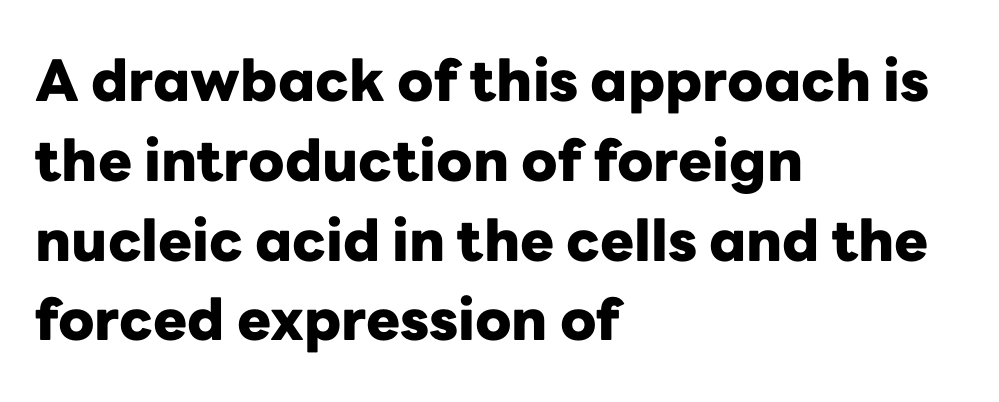
{"serif": "no", "italic": "no", "bold": "yes", "weight": "heavy", "width": "normal", "stroke_contrast": "low", "x_height": "medium", "monospaced": "no", "underline": "no", "align": "left", "line_spacing": "normal", "line_spacing_ratio": 1.4, "letter_spacing": "normal", "letter_spacing_em": 0.0, "glyph_px": 57}
